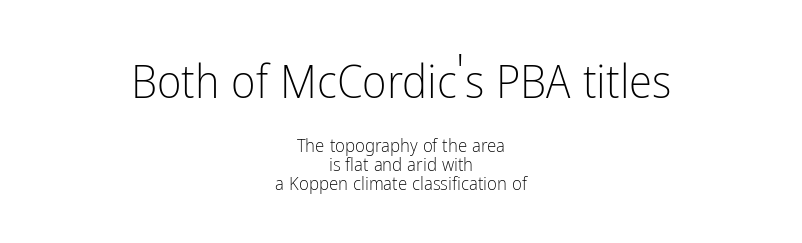
{"serif": "no", "italic": "no", "bold": "no", "weight": "light", "width": "condensed", "stroke_contrast": "low", "x_height": "medium", "monospaced": "no", "underline": "no", "align": "center", "line_spacing": "tight", "line_spacing_ratio": 0.99, "letter_spacing": "normal", "letter_spacing_em": 0.0, "larger_block": "first", "size_ratio": 2.47, "glyph_px": 47}
